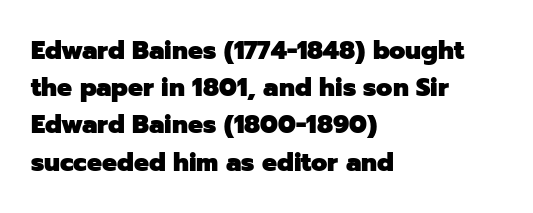
Q: Is the text bold? A: Yes.
Q: Is the text italic (slanted)? A: No, it is upright.
Q: Is the text underlined? A: No.
Q: How is the paragraph aligned? A: Left-aligned.
Q: Is the spacing between letters normal or unusually wide? A: Normal.
Q: Is the spacing between lines tight, normal or loose? A: Normal.
